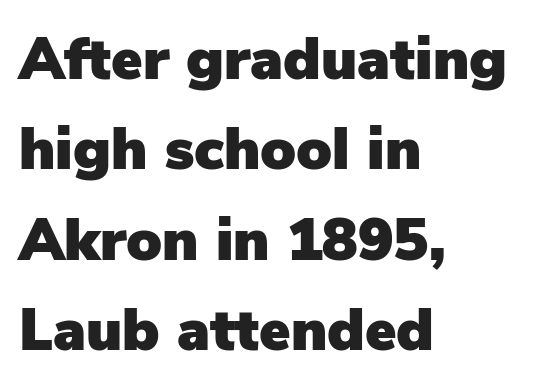
Q: Is the text italic (slanted)? A: No, it is upright.
Q: Is the typeface a serif or a sans-serif typeface? A: Sans-serif.
Q: Is the text underlined? A: No.
Q: How is the paragraph aligned? A: Left-aligned.
Q: Is the spacing between letters normal or unusually wide? A: Normal.
Q: Is the spacing between lines tight, normal or loose? A: Normal.
Q: Width (condensed, normal, or wide)? A: Normal.
Q: Stroke contrast? A: Low.
Q: x-height? A: Medium.
Q: Monospaced? A: No.
